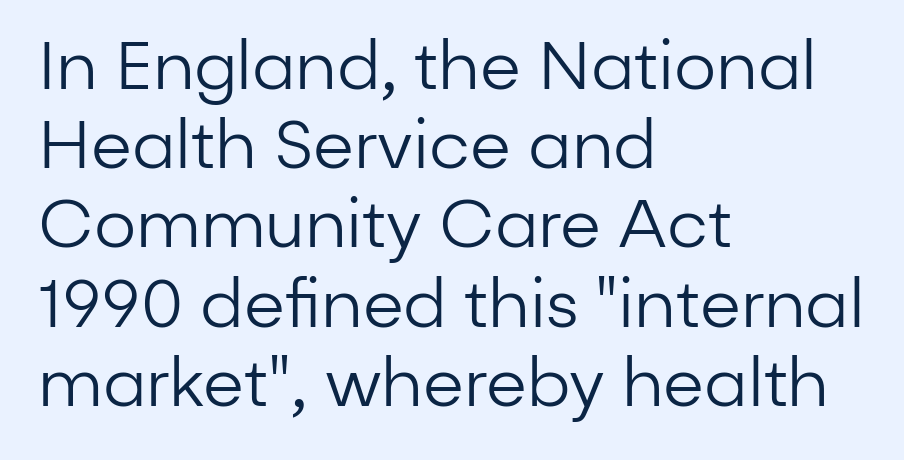
Visually the block forms a straight wall on the left and a jagged coastline on the right. Is this a heavy cut? Hardly; it is regular or lighter. The space directly below the letters is spotless. No italicization has been applied; the sample stays upright.
